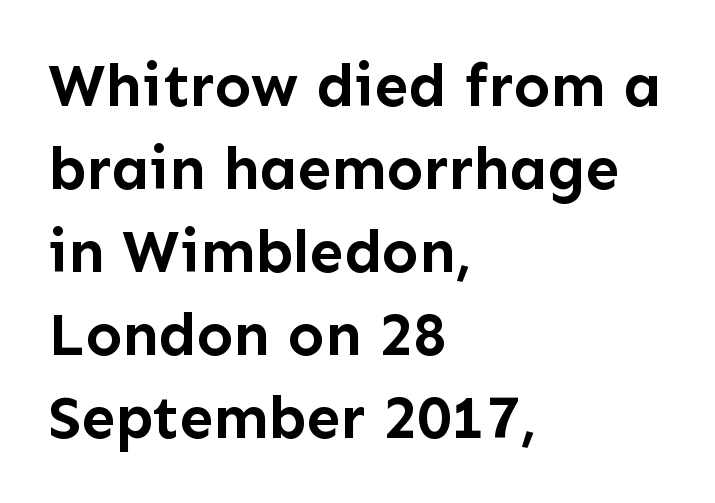
In CSS terms this would be text-align: left. These lines are rendered in a variable-pitch font. Descenders hang freely into open space. The letters stand upright; this is a roman face.
